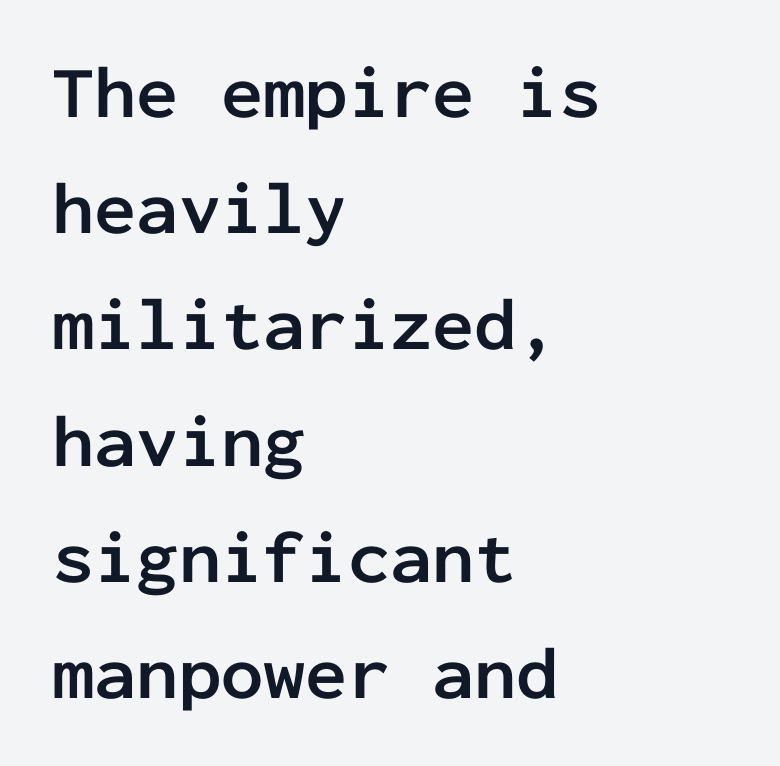
Bold? Absolutely — the strokes are thick and heavy. If you drew a ruler down the left edge, every line would touch it. Reading down the column, the eye jumps a familiar distance to each next line. Caption: standard tracking, unaltered. Each letter, wide or thin by design, is forced into the same width here. You can tell from the bare stems that sans-serif type was used.
